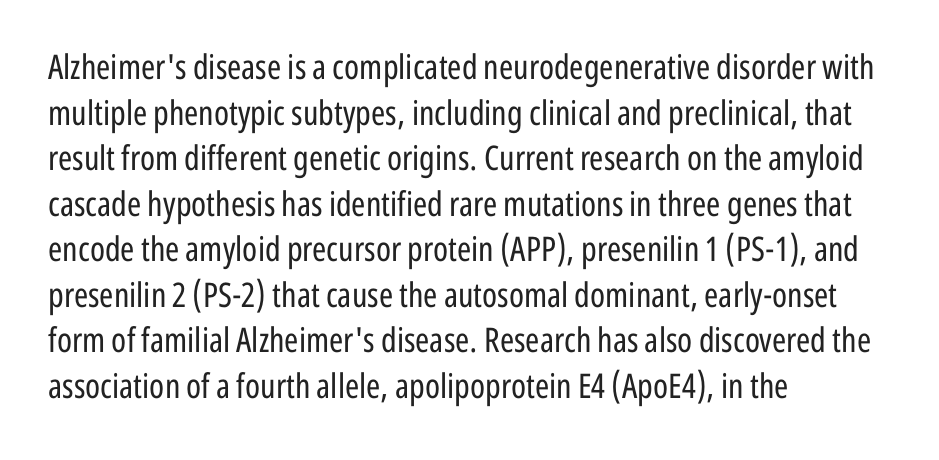
The image shows 34 px regular-weight, condensed sans-serif type, upright; set left-aligned, normal line spacing (1.34x), normal letter spacing, not underlined; low stroke contrast and a medium x-height.
